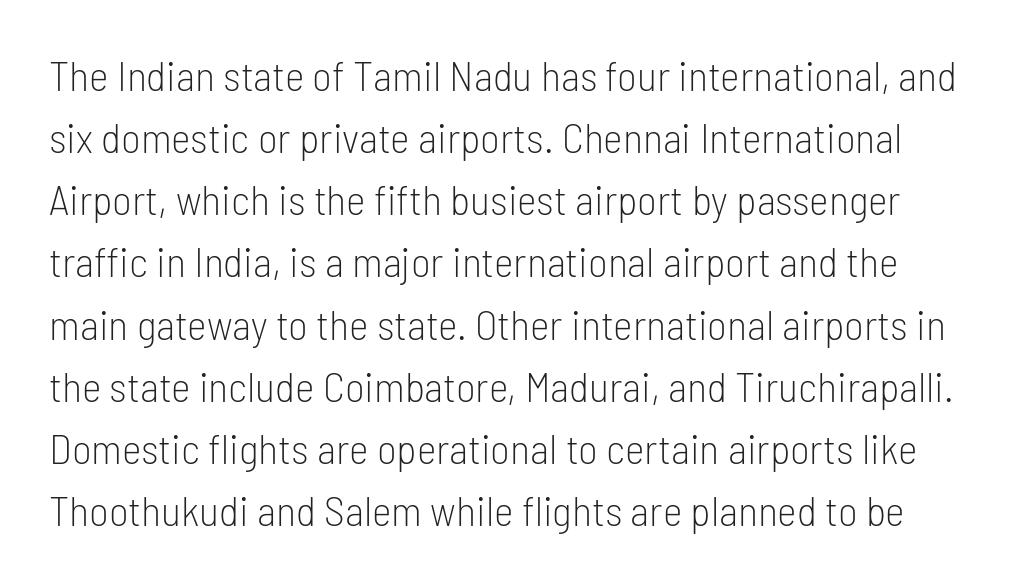
Q: Is the text bold? A: No.
Q: Is the text italic (slanted)? A: No, it is upright.
Q: Is the typeface a serif or a sans-serif typeface? A: Sans-serif.
Q: Is the text underlined? A: No.
Q: Is the spacing between letters normal or unusually wide? A: Normal.
Q: Is the spacing between lines tight, normal or loose? A: Normal.
Q: Width (condensed, normal, or wide)? A: Condensed.
Q: Stroke contrast? A: Low.
Q: x-height? A: Medium.
Q: Monospaced? A: No.
